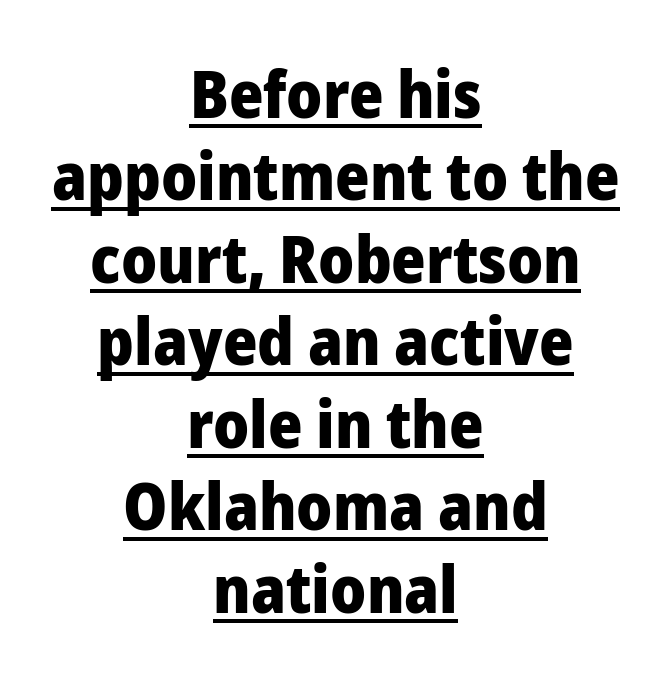
The image shows 66 px heavy sans-serif type, upright; set centered, normal line spacing (1.25x), normal letter spacing, underlined; low stroke contrast and a medium x-height.
